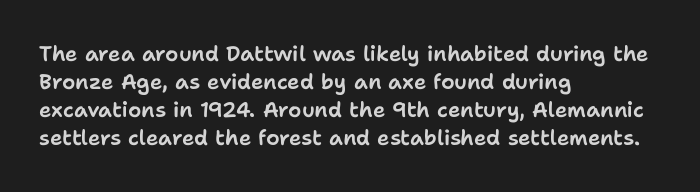
Teacher's note: observe the even left margin — that is flush-left alignment. No italicization has been applied; the sample stays upright. Clear beneath every line of the passage. Honestly, the letter spacing is just normal — you wouldn't notice it. A typesetter would call this leading conventional body-copy spacing.
